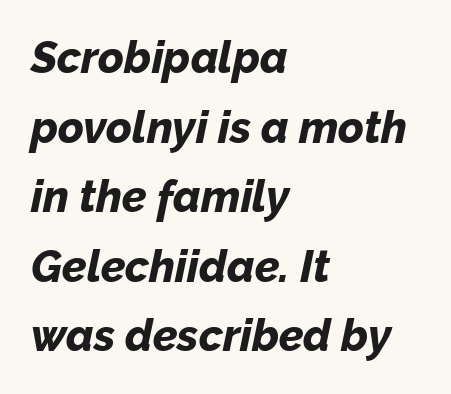
The space beneath each line is pristine and unruled. Layout note: lines flush left. The designer left line spacing at the default. The rendering uses natural spacing where letterforms have individual widths.
